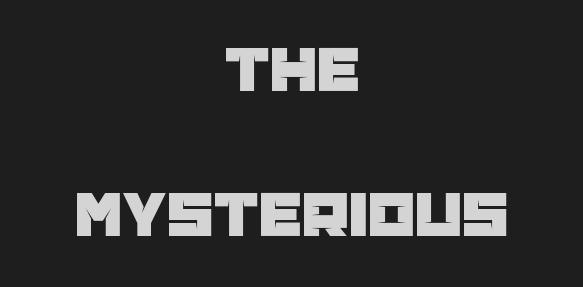
The passage shown is not underscored anywhere. Is there much room between lines? Yes — plenty of vertical air separates them. Every character sits straight up, as roman type does. The rendering uses natural spacing where letterforms have individual widths.
